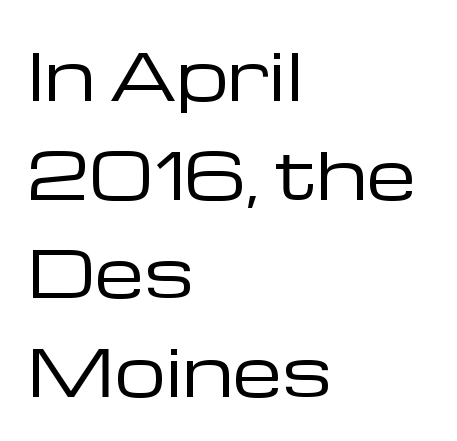
Each letter's strokes conclude bluntly, with no projecting serifs. Posture: straight, roman, zero tilt. This rendering leaves character spacing at its baseline value. Line spacing here is normal.
